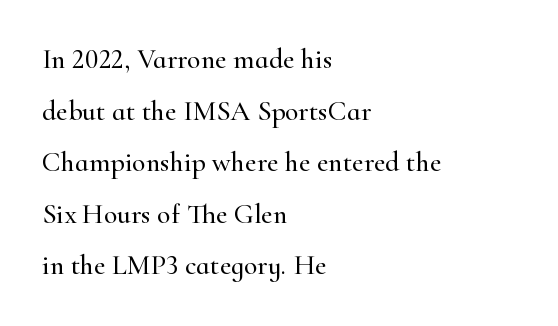
Ordinary non-slanted type is in use. To sum up the face: it has serifs. These lines are rendered in a variable-pitch font. Nobody touched the tracking dial on this one. Visually the block forms a straight wall on the left and a jagged coastline on the right.
